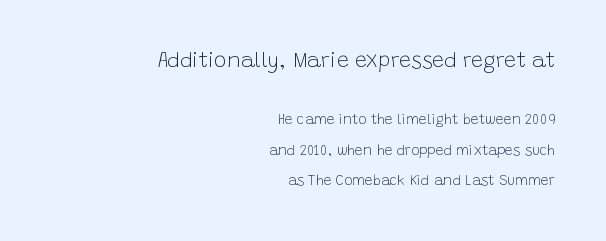
Q: Is the text bold? A: No.
Q: Is the text italic (slanted)? A: No, it is upright.
Q: Is the text underlined? A: No.
Q: How is the paragraph aligned? A: Right-aligned.
Q: Is the spacing between letters normal or unusually wide? A: Normal.
Q: Is the spacing between lines tight, normal or loose? A: Loose.
Q: Which block of text is set in a larger size, the first (top) or the second (bottom)? A: The first (top) one.
